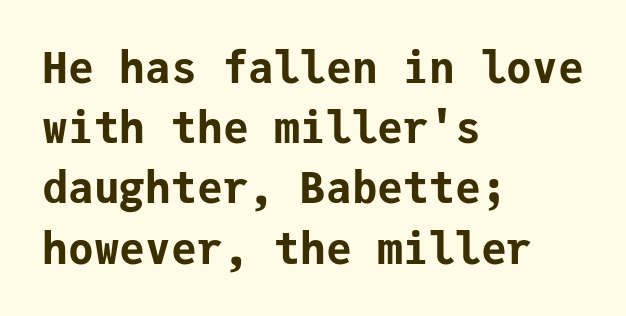
Q: Is the text bold? A: Yes.
Q: Is the text italic (slanted)? A: No, it is upright.
Q: Is the typeface a serif or a sans-serif typeface? A: Sans-serif.
Q: Is the text underlined? A: No.
Q: How is the paragraph aligned? A: Left-aligned.
Q: Is the spacing between letters normal or unusually wide? A: Normal.
Q: Is the spacing between lines tight, normal or loose? A: Normal.
Q: Width (condensed, normal, or wide)? A: Normal.
Q: Stroke contrast? A: Low.
Q: x-height? A: Medium.
Q: Monospaced? A: Yes.
